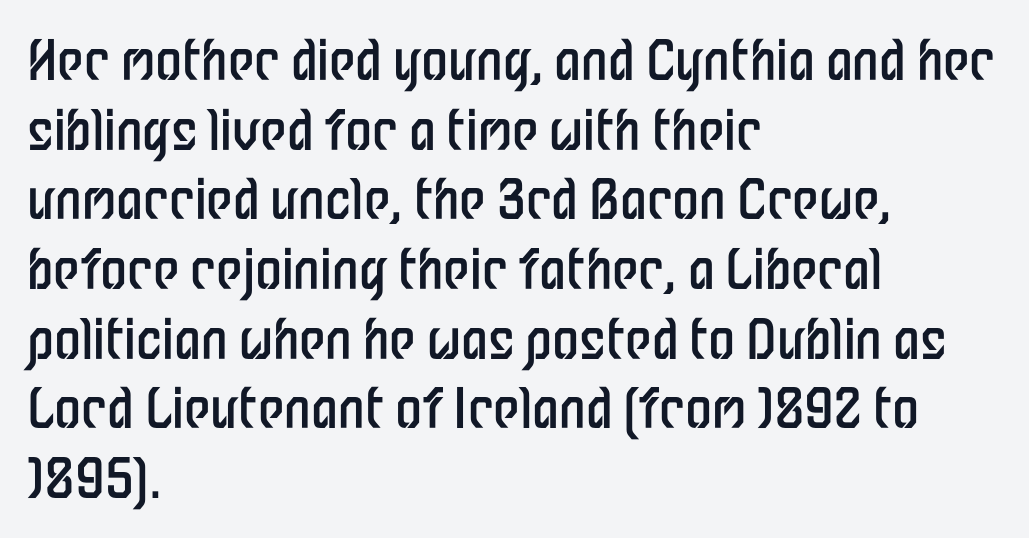
The image shows 54 px regular-weight, condensed sans-serif type, upright; set left-aligned, normal line spacing (1.29x), normal letter spacing, not underlined; low stroke contrast and a medium x-height.
